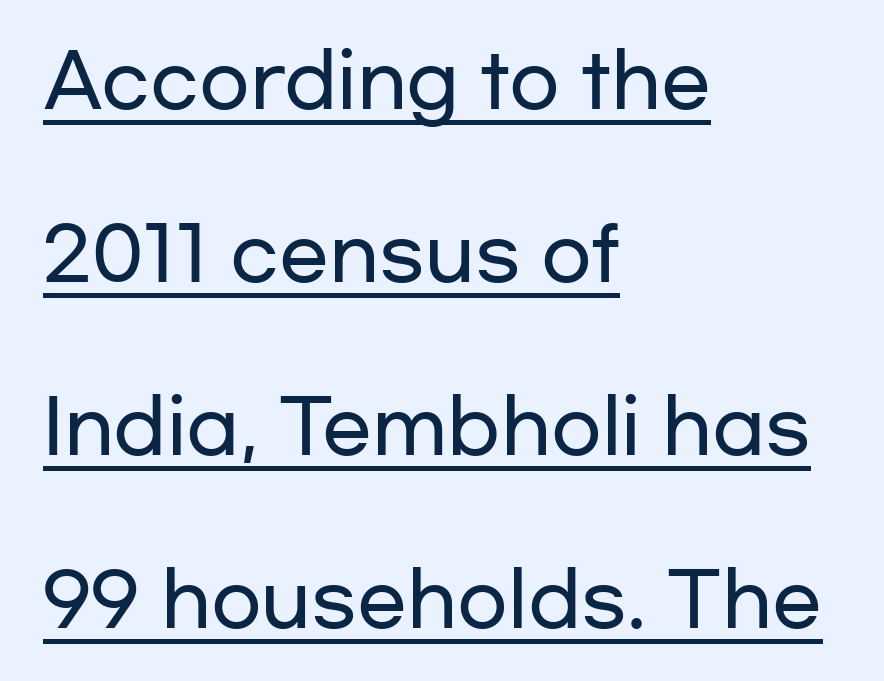
The image shows 74 px wide sans-serif type, upright; set left-aligned, loose line spacing (2.34x), normal letter spacing, underlined; low stroke contrast and a medium x-height.
